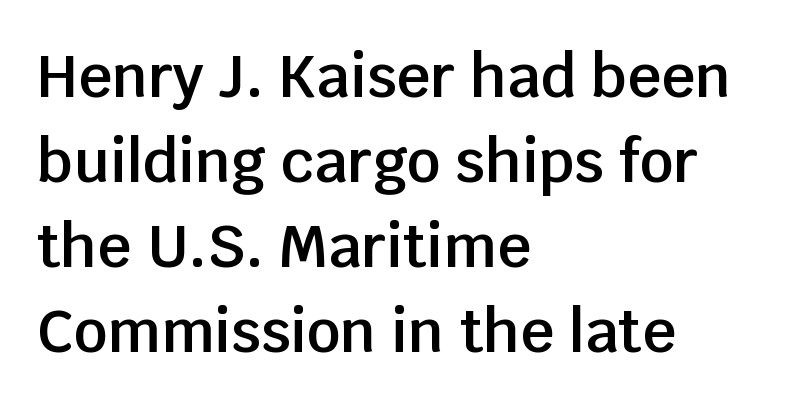
The image shows 59 px semibold sans-serif type, upright; set left-aligned, normal line spacing (1.44x), normal letter spacing, not underlined; low stroke contrast and a large x-height.
